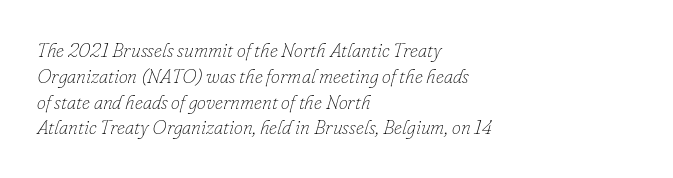
The image shows 20 px text type, italic (leaning right); set left-aligned, normal line spacing (1.29x), normal letter spacing, not underlined.
